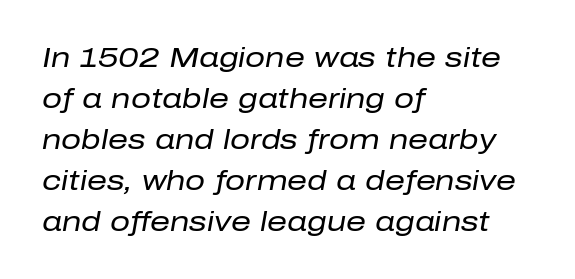
{"italic": "yes", "lean": "right", "slant_degrees": 10, "bold": "no", "weight": "regular", "width": "normal", "stroke_contrast": "low", "x_height": "medium", "monospaced": "no", "underline": "no", "align": "left", "line_spacing": "normal", "line_spacing_ratio": 1.46, "letter_spacing": "normal", "letter_spacing_em": 0.0, "glyph_px": 28}
